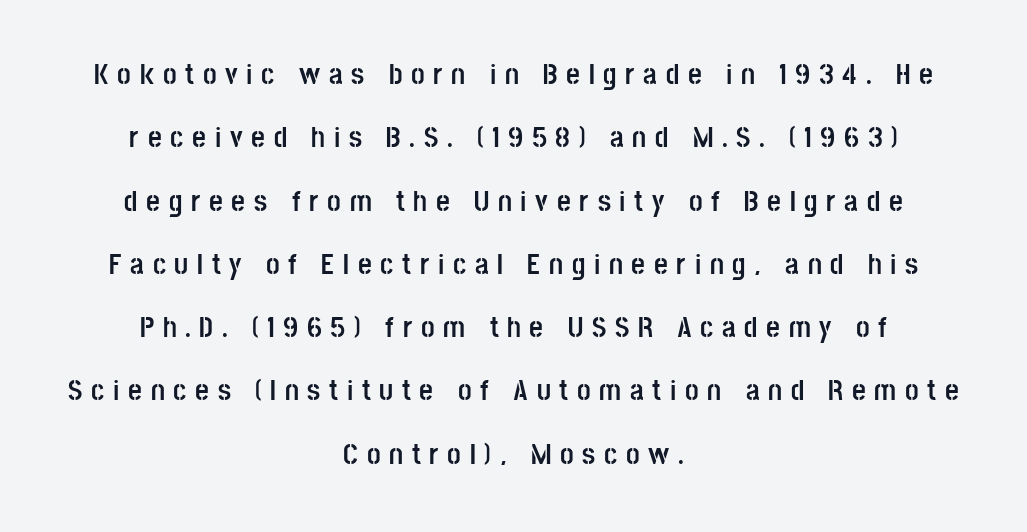
The image shows 30 px semibold, condensed sans-serif type, upright; set centered, loose line spacing (2.11x), unusually wide letter spacing (+0.29 em), not underlined; low stroke contrast and a large x-height.
